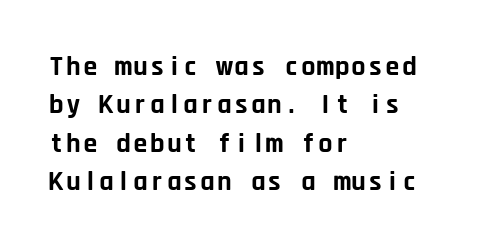
The image shows 28 px bold sans-serif type, upright, monospaced; set left-aligned, normal line spacing (1.37x), normal letter spacing, not underlined; low stroke contrast and a large x-height.
